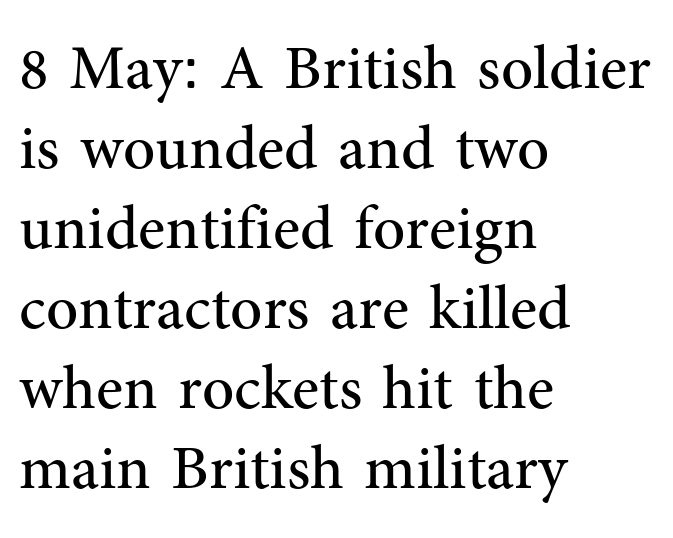
Anything drawn beneath the words? Only blank space. The font family rendered here belongs to the serif group. Layout note: lines flush left. Is this a heavy cut? Hardly; it is regular or lighter. Vertical strokes here are truly vertical. The face used here is rendered with its standard letterfit.
